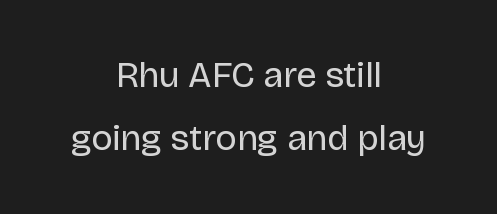
Q: Is the text bold? A: No.
Q: Is the text italic (slanted)? A: No, it is upright.
Q: Is the typeface a serif or a sans-serif typeface? A: Sans-serif.
Q: Is the text underlined? A: No.
Q: How is the paragraph aligned? A: Centered.
Q: Is the spacing between letters normal or unusually wide? A: Normal.
Q: Width (condensed, normal, or wide)? A: Normal.
Q: Stroke contrast? A: Low.
Q: x-height? A: Large.
Q: Monospaced? A: No.
